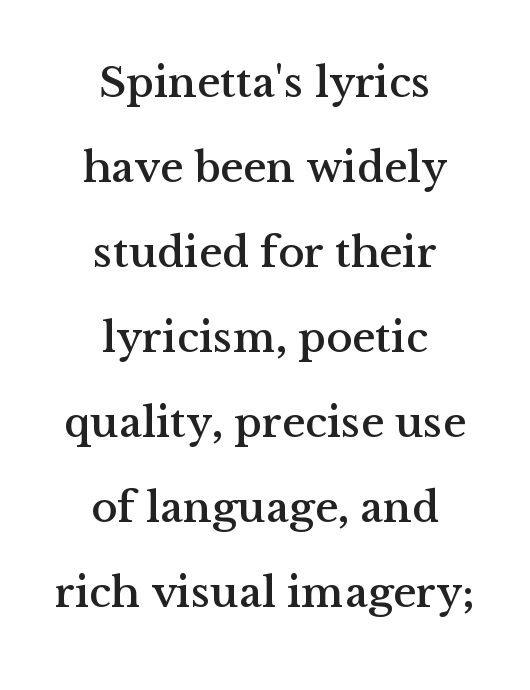
Q: Is the text italic (slanted)? A: No, it is upright.
Q: Is the typeface a serif or a sans-serif typeface? A: Serif.
Q: Is the text underlined? A: No.
Q: How is the paragraph aligned? A: Centered.
Q: Is the spacing between letters normal or unusually wide? A: Normal.
Q: Is the spacing between lines tight, normal or loose? A: Loose.
Q: Width (condensed, normal, or wide)? A: Normal.
Q: Stroke contrast? A: Medium.
Q: x-height? A: Medium.
Q: Monospaced? A: No.
